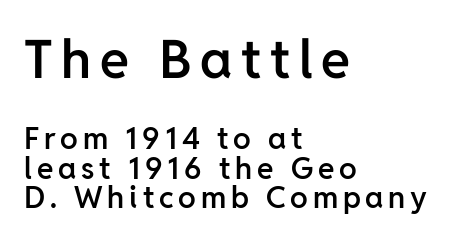
The image shows 53 px semibold sans-serif type, upright; set left-aligned, tight line spacing (0.98x), not underlined; the first (top) block is 1.77x larger; low stroke contrast and a medium x-height.
